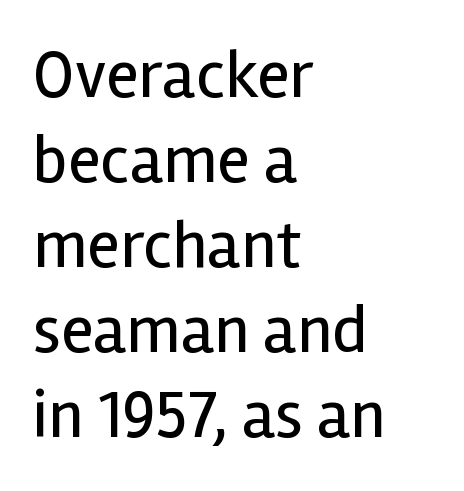
The image shows 68 px regular-weight sans-serif type, upright; set left-aligned, normal line spacing (1.25x), normal letter spacing, not underlined; a medium x-height.
